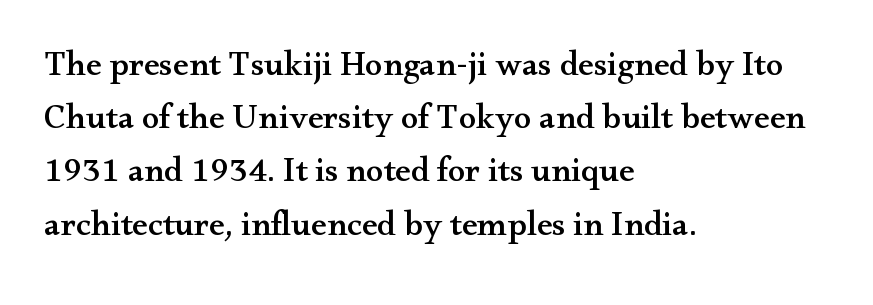
{"serif": "yes", "italic": "no", "width": "wide", "stroke_contrast": "medium", "x_height": "small", "monospaced": "no", "underline": "no", "align": "left", "line_spacing": "normal", "line_spacing_ratio": 1.52, "letter_spacing": "normal", "letter_spacing_em": 0.0, "glyph_px": 35}
